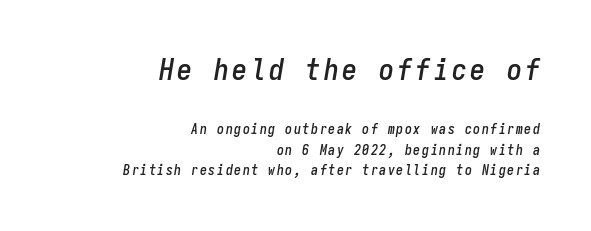
{"italic": "yes", "lean": "right", "slant_degrees": 9, "width": "condensed", "stroke_contrast": "low", "x_height": "medium", "monospaced": "yes", "underline": "no", "align": "right", "line_spacing": "normal", "line_spacing_ratio": 1.49, "larger_block": "first", "size_ratio": 2.14, "glyph_px": 30}
